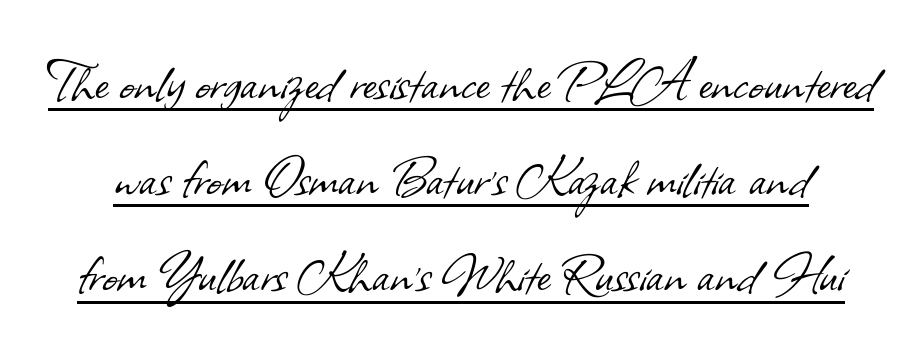
The rendering uses the underline text-decoration. Is this a fixed-width face? No — the glyphs have proportional, varying widths. Caption: face not bold, strokes unweighted. Does the leading feel generous? No, just average. The typeface chosen for these lines omits serifs. You could call the tracking neutral — neither tight nor loose.
